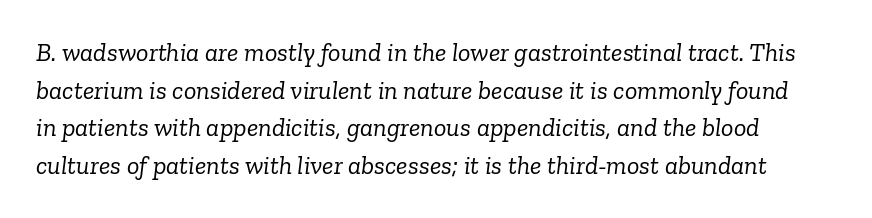
{"italic": "yes", "lean": "right", "slant_degrees": 6, "bold": "no", "underline": "no", "line_spacing": "normal", "line_spacing_ratio": 1.45, "letter_spacing": "normal", "letter_spacing_em": 0.0, "glyph_px": 26}
